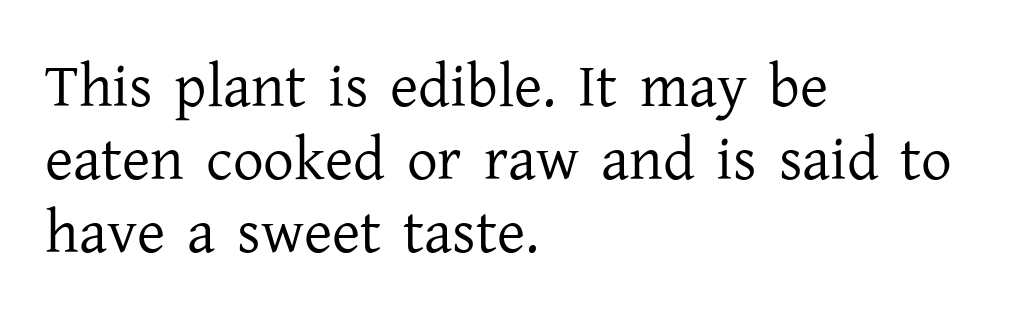
The image shows 61 px regular-weight serif type, upright; set left-aligned, line spacing 1.2x, normal letter spacing, not underlined; low stroke contrast and a medium x-height.
